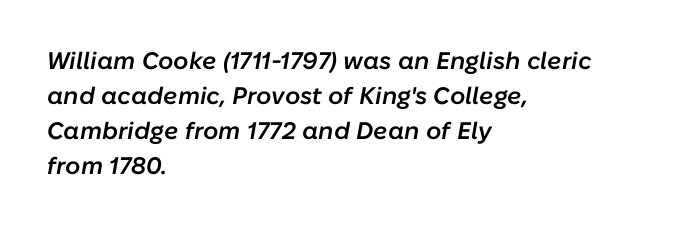
{"italic": "yes", "lean": "right", "slant_degrees": 10, "bold": "semi", "underline": "no", "align": "left", "line_spacing": "normal", "line_spacing_ratio": 1.46, "letter_spacing": "normal", "letter_spacing_em": 0.0, "glyph_px": 24}
